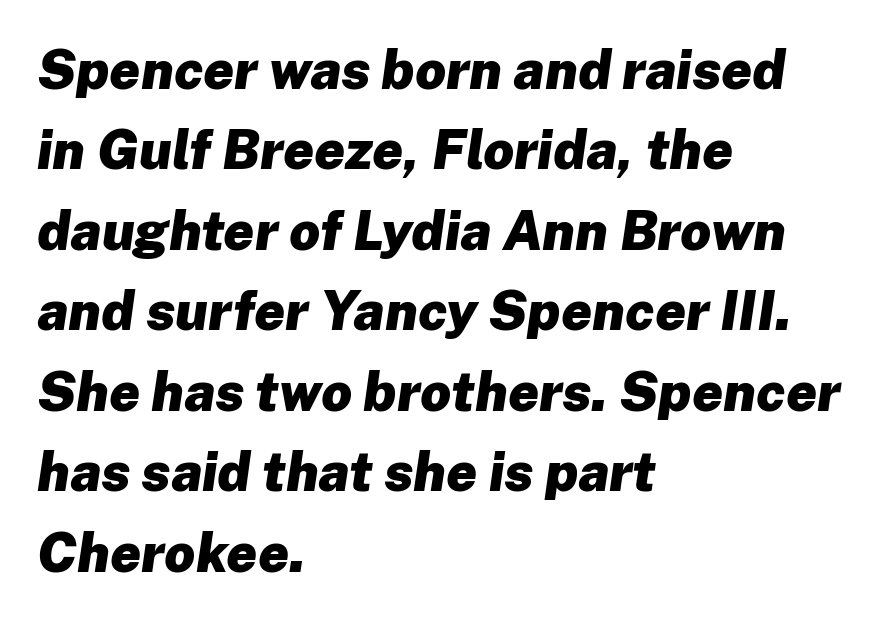
{"italic": "yes", "lean": "right", "slant_degrees": 8, "bold": "yes", "weight": "heavy", "width": "normal", "stroke_contrast": "low", "x_height": "medium", "monospaced": "no", "underline": "no", "align": "left", "line_spacing": "normal", "line_spacing_ratio": 1.49, "letter_spacing": "normal", "letter_spacing_em": 0.0, "glyph_px": 54}
